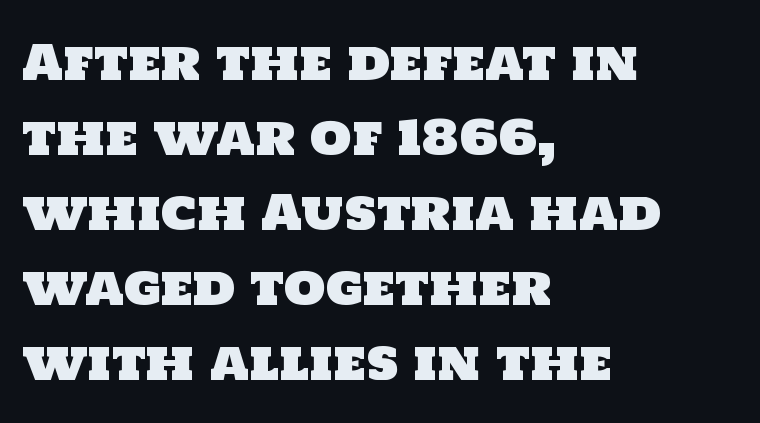
{"serif": "no", "width": "normal", "stroke_contrast": "low", "x_height": "large", "monospaced": "no", "underline": "no", "align": "left", "line_spacing": "normal", "line_spacing_ratio": 1.56, "letter_spacing": "normal", "letter_spacing_em": 0.0, "glyph_px": 48}
